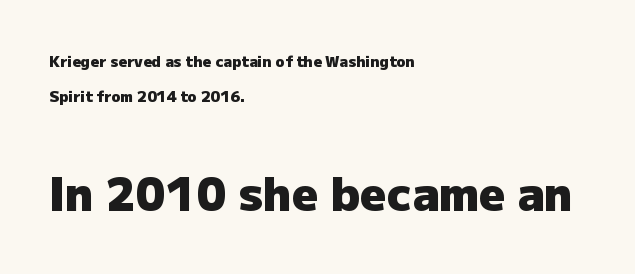
Q: Is the text bold? A: Yes.
Q: Is the text italic (slanted)? A: No, it is upright.
Q: Is the typeface a serif or a sans-serif typeface? A: Sans-serif.
Q: Is the text underlined? A: No.
Q: How is the paragraph aligned? A: Left-aligned.
Q: Is the spacing between letters normal or unusually wide? A: Normal.
Q: Is the spacing between lines tight, normal or loose? A: Loose.
Q: Which block of text is set in a larger size, the first (top) or the second (bottom)? A: The second (bottom) one.
Q: Width (condensed, normal, or wide)? A: Normal.
Q: Stroke contrast? A: Low.
Q: x-height? A: Medium.
Q: Monospaced? A: No.
